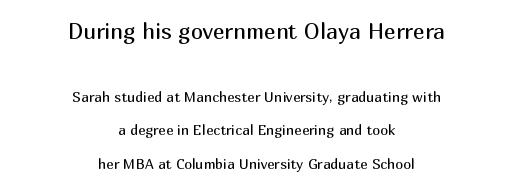
Q: Is the text bold? A: No.
Q: Is the text italic (slanted)? A: No, it is upright.
Q: Is the text underlined? A: No.
Q: How is the paragraph aligned? A: Centered.
Q: Is the spacing between letters normal or unusually wide? A: Normal.
Q: Is the spacing between lines tight, normal or loose? A: Loose.
Q: Which block of text is set in a larger size, the first (top) or the second (bottom)? A: The first (top) one.
